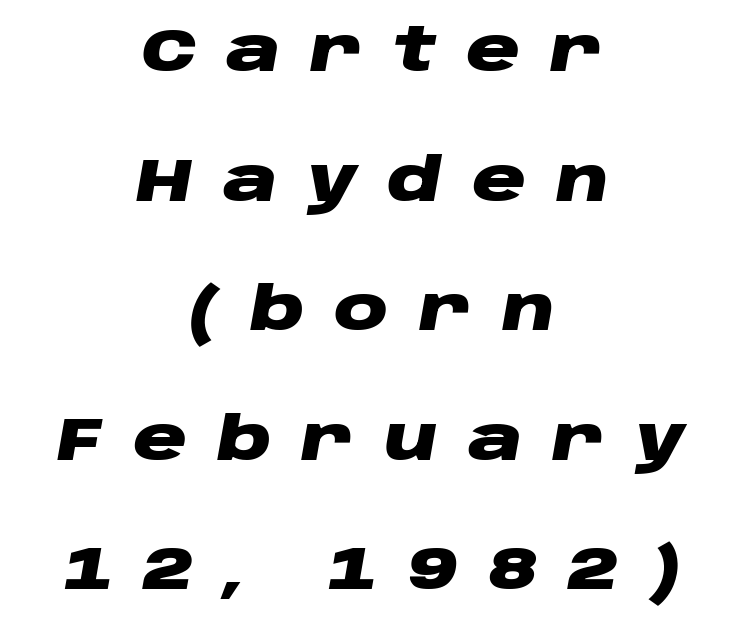
Is the type bold? Yes — the strokes are clearly thick and heavy. If you measured baseline to baseline, you'd find a long distance. In terms of posture, this sample is oblique. Is the letter spacing exaggerated? Yes — the characters are pushed far apart. Visually the block forms a symmetrical silhouette, jagged on both flanks.
